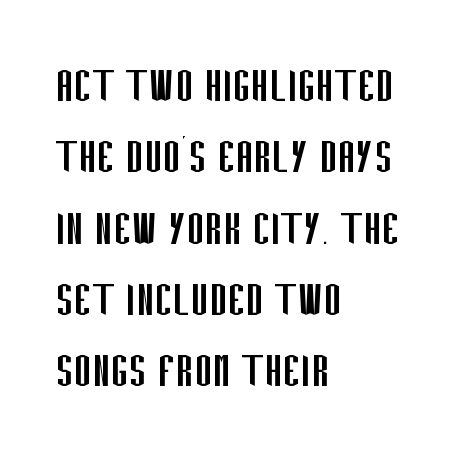
The glyphs are unaccompanied by any horizontal stroke below them. The strokes carry an ordinary text weight at most. Posture: straight, roman, zero tilt. Honestly, the row spacing looks completely unremarkable. The type is set solid horizontally, with unmodified tracking. Proportional: the letters do not fall into vertical columns.
